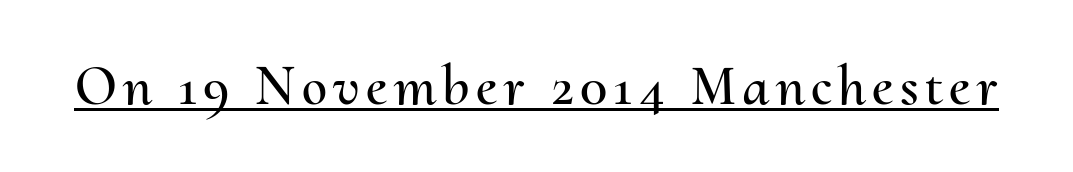
The image shows 57 px text type, upright; set underlined; medium stroke contrast and a small x-height.
